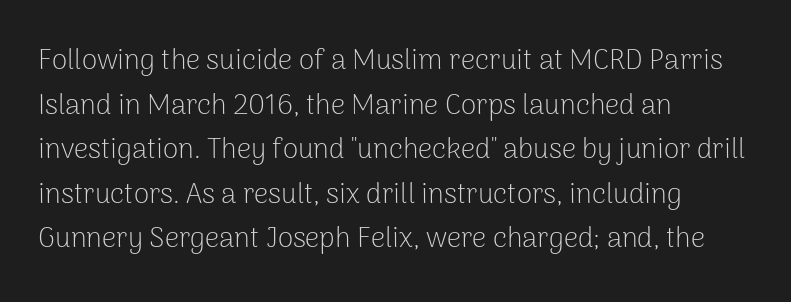
One glance says typical: line gaps are just what's usual. Layout note: lines flush left. I'd call this a sans setting — the letters go barefoot. Check the space under the baseline: it is left empty.
